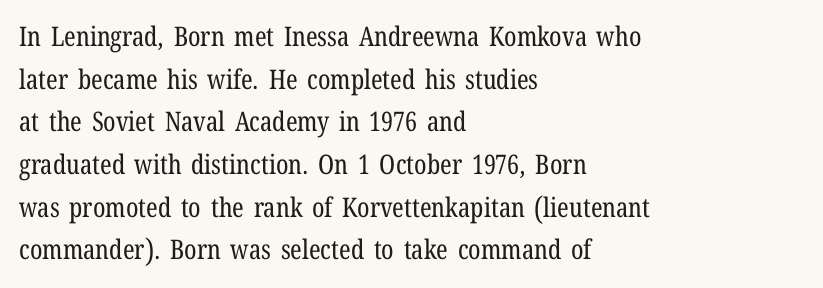
Q: Is the text bold? A: No.
Q: Is the text italic (slanted)? A: No, it is upright.
Q: Is the text underlined? A: No.
Q: How is the paragraph aligned? A: Left-aligned.
Q: Is the spacing between letters normal or unusually wide? A: Normal.
Q: Is the spacing between lines tight, normal or loose? A: Normal.
